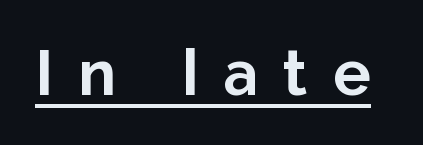
Q: Is the text bold? A: Yes.
Q: Is the text italic (slanted)? A: No, it is upright.
Q: Is the typeface a serif or a sans-serif typeface? A: Sans-serif.
Q: Is the text underlined? A: Yes.
Q: Is the spacing between letters normal or unusually wide? A: Unusually wide.
Q: Width (condensed, normal, or wide)? A: Normal.
Q: Stroke contrast? A: Low.
Q: x-height? A: Medium.
Q: Monospaced? A: No.
